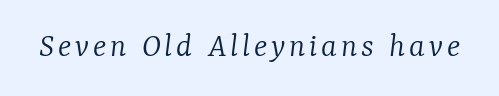
The image shows 35 px light serif type, italic (leaning right); set not underlined; low stroke contrast and a medium x-height.
